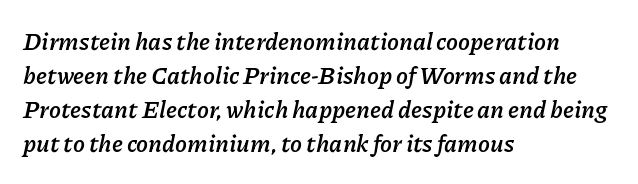
Chunky letters — that's bold for sure. Normally led — the rows are evenly, conventionally spaced. Look at the tracking — it's just the regular setting, nothing added. Honestly, there is no underline to notice here at all. One-word summary of the alignment: left.
